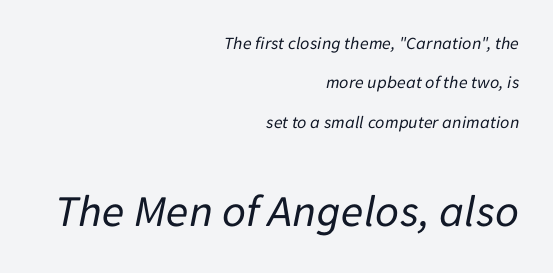
The image shows 46 px regular-weight type, italic (leaning right); set right-aligned, loose line spacing (2.19x), normal letter spacing, not underlined; the second (bottom) block is 2.56x larger; low stroke contrast and a medium x-height.
